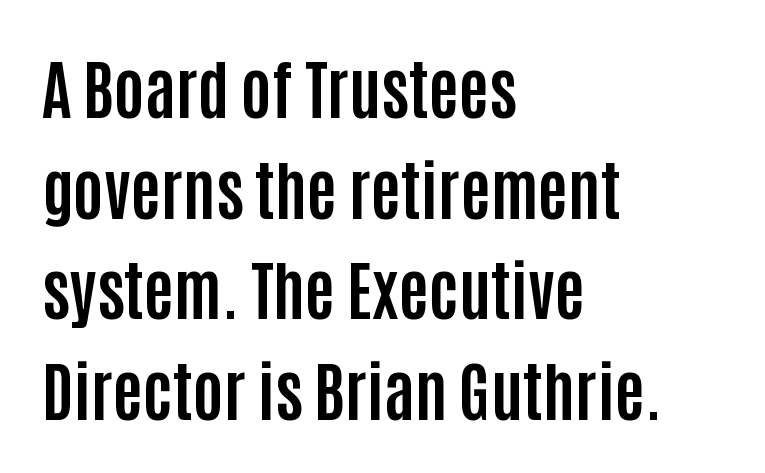
The image shows 65 px bold, condensed sans-serif type, upright; set left-aligned, normal line spacing (1.55x), normal letter spacing, not underlined; low stroke contrast and a large x-height.
